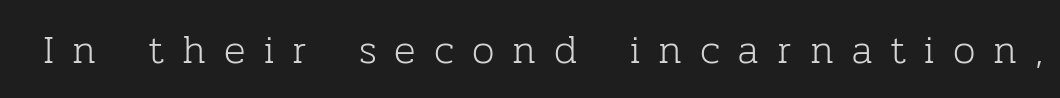
Short note: letters widely spaced. Stroke mass is kept to a normal reading level or below. Each letter's strokes conclude with small projecting serifs. The rendering uses natural spacing where letterforms have individual widths.
